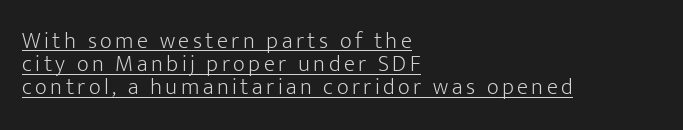
The image shows 23 px text type, upright; set left-aligned, tight line spacing (1.01x), underlined.
